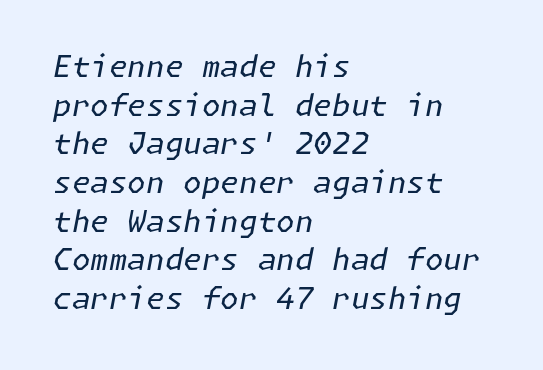
Q: Is the text bold? A: No.
Q: Is the text italic (slanted)? A: Yes, it leans right by about 11 degrees.
Q: Is the text underlined? A: No.
Q: How is the paragraph aligned? A: Left-aligned.
Q: Is the spacing between letters normal or unusually wide? A: Normal.
Q: Is the spacing between lines tight, normal or loose? A: Normal.
Q: Width (condensed, normal, or wide)? A: Normal.
Q: Stroke contrast? A: Low.
Q: x-height? A: Medium.
